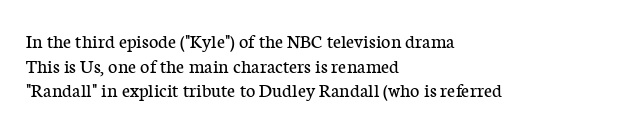
Casual observation: everything's shoved over to the left. This is not heavy type; no bold has been used. Italic? Not at all — the glyphs are vertical. The space beneath each line is pristine and unruled. No extra tracking has been applied to these lines.
